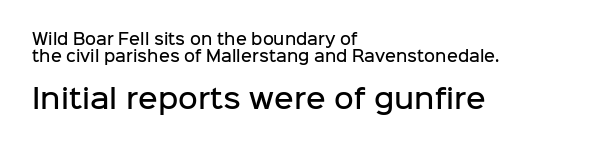
The image shows 27 px text type, upright; set left-aligned, tight line spacing (1.12x), normal letter spacing, not underlined; the second (bottom) block is 1.8x larger.
